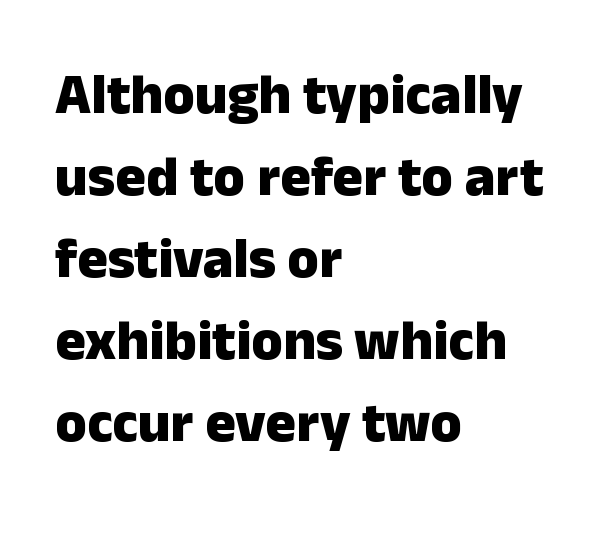
The image shows 57 px heavy sans-serif type, upright; set left-aligned, normal line spacing (1.44x), normal letter spacing, not underlined; low stroke contrast and a medium x-height.
